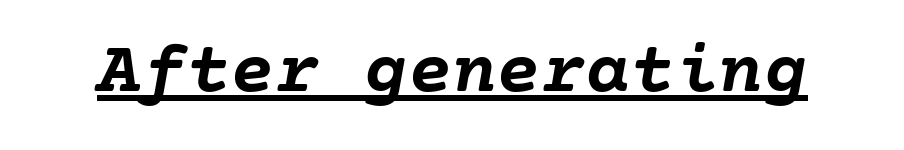
The letters are bold, with thick, heavy strokes. The glyphs are accompanied by a horizontal stroke just below them. The letters are slanted; this is an italic face. These lines keep a tight, regular rhythm from letter to letter.
